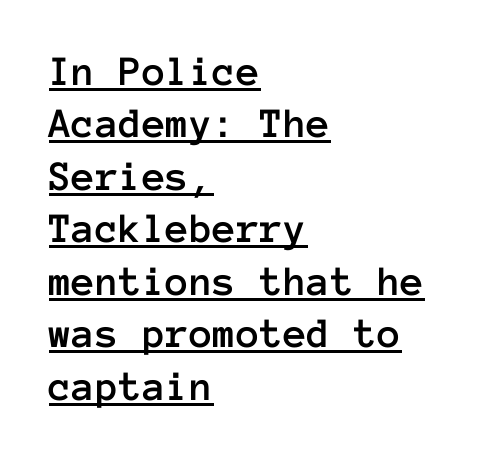
{"italic": "no", "width": "normal", "stroke_contrast": "low", "x_height": "medium", "monospaced": "yes", "underline": "yes", "align": "left", "line_spacing_ratio": 1.22, "letter_spacing": "normal", "letter_spacing_em": 0.0, "glyph_px": 43}
